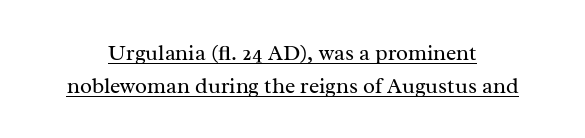
{"italic": "no", "bold": "no", "underline": "yes", "align": "center", "line_spacing": "normal", "line_spacing_ratio": 1.48, "letter_spacing": "normal", "letter_spacing_em": 0.0, "glyph_px": 22}
